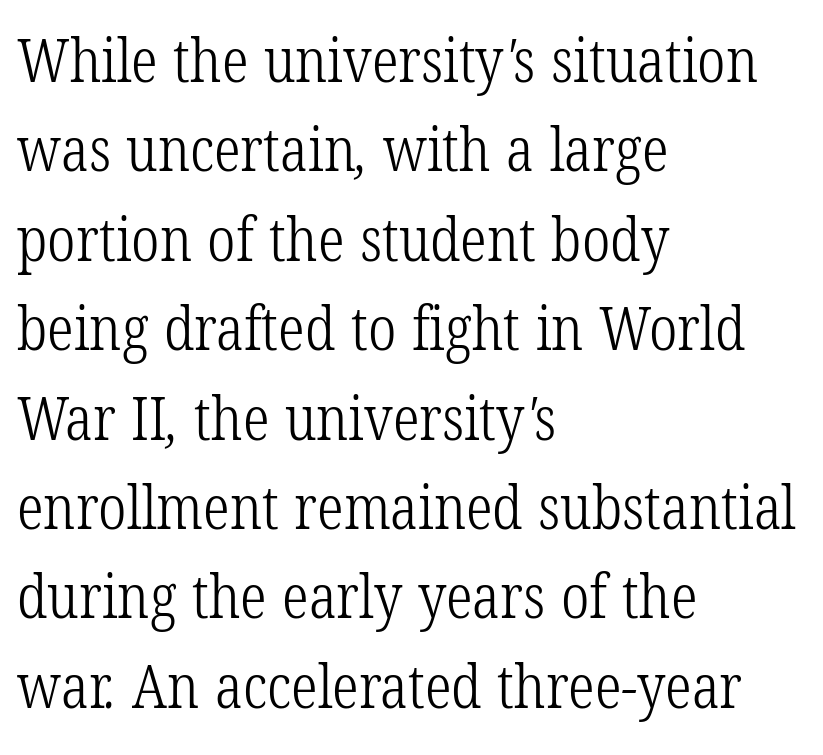
Q: Is the text bold? A: No.
Q: Is the typeface a serif or a sans-serif typeface? A: Serif.
Q: Is the text underlined? A: No.
Q: How is the paragraph aligned? A: Left-aligned.
Q: Is the spacing between letters normal or unusually wide? A: Normal.
Q: Is the spacing between lines tight, normal or loose? A: Normal.
Q: Width (condensed, normal, or wide)? A: Condensed.
Q: Stroke contrast? A: Low.
Q: x-height? A: Medium.
Q: Monospaced? A: No.
